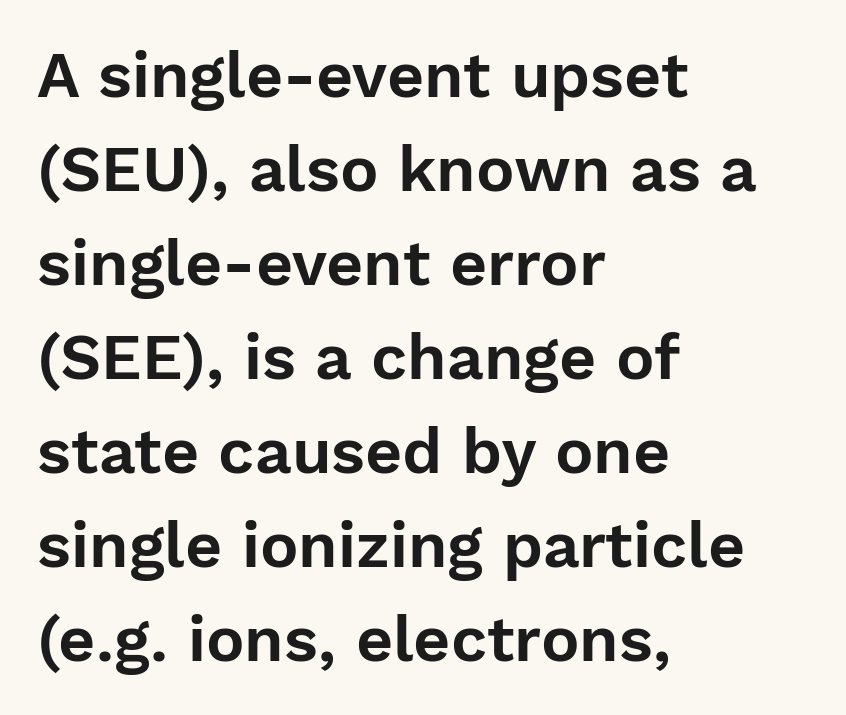
Q: Is the text italic (slanted)? A: No, it is upright.
Q: Is the typeface a serif or a sans-serif typeface? A: Sans-serif.
Q: Is the text underlined? A: No.
Q: How is the paragraph aligned? A: Left-aligned.
Q: Is the spacing between letters normal or unusually wide? A: Normal.
Q: Is the spacing between lines tight, normal or loose? A: Normal.
Q: Width (condensed, normal, or wide)? A: Normal.
Q: Stroke contrast? A: Low.
Q: x-height? A: Medium.
Q: Monospaced? A: No.
